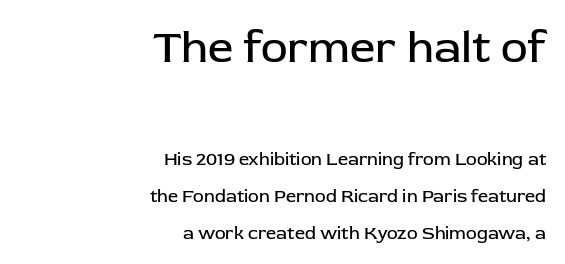
Q: Is the text bold? A: No.
Q: Is the text italic (slanted)? A: No, it is upright.
Q: Is the typeface a serif or a sans-serif typeface? A: Sans-serif.
Q: Is the text underlined? A: No.
Q: How is the paragraph aligned? A: Right-aligned.
Q: Is the spacing between letters normal or unusually wide? A: Normal.
Q: Is the spacing between lines tight, normal or loose? A: Loose.
Q: Which block of text is set in a larger size, the first (top) or the second (bottom)? A: The first (top) one.
Q: Width (condensed, normal, or wide)? A: Normal.
Q: Stroke contrast? A: Low.
Q: x-height? A: Medium.
Q: Monospaced? A: No.
